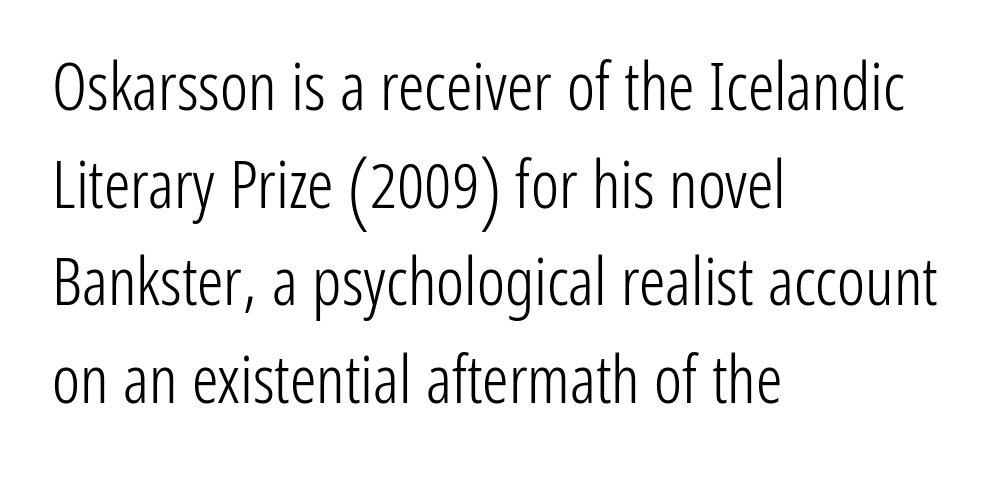
Q: Is the text bold? A: No.
Q: Is the text italic (slanted)? A: No, it is upright.
Q: Is the typeface a serif or a sans-serif typeface? A: Sans-serif.
Q: Is the text underlined? A: No.
Q: How is the paragraph aligned? A: Left-aligned.
Q: Is the spacing between letters normal or unusually wide? A: Normal.
Q: Is the spacing between lines tight, normal or loose? A: Normal.
Q: Width (condensed, normal, or wide)? A: Condensed.
Q: Stroke contrast? A: Low.
Q: x-height? A: Medium.
Q: Monospaced? A: No.
